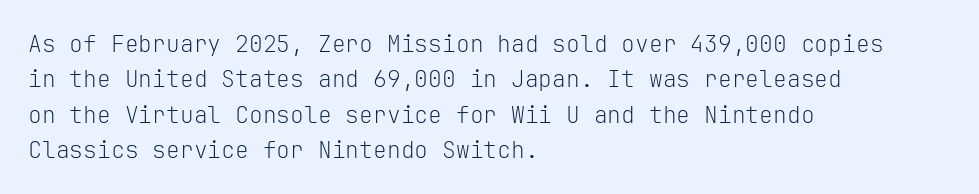
{"italic": "no", "bold": "no", "underline": "no", "align": "left", "line_spacing": "normal", "line_spacing_ratio": 1.54, "letter_spacing": "normal", "letter_spacing_em": 0.0, "glyph_px": 23}
